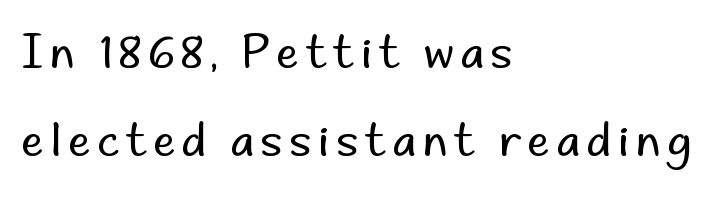
Q: Is the text bold? A: No.
Q: Is the text italic (slanted)? A: No, it is upright.
Q: Is the typeface a serif or a sans-serif typeface? A: Sans-serif.
Q: Is the text underlined? A: No.
Q: How is the paragraph aligned? A: Left-aligned.
Q: Is the spacing between lines tight, normal or loose? A: Loose.
Q: Width (condensed, normal, or wide)? A: Normal.
Q: Stroke contrast? A: Low.
Q: x-height? A: Small.
Q: Monospaced? A: No.
